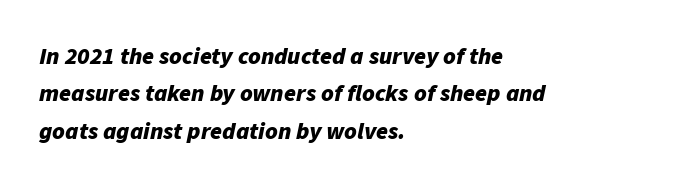
Q: Is the text bold? A: Yes.
Q: Is the text italic (slanted)? A: Yes, it leans right by about 11 degrees.
Q: Is the text underlined? A: No.
Q: How is the paragraph aligned? A: Left-aligned.
Q: Is the spacing between letters normal or unusually wide? A: Normal.
Q: Is the spacing between lines tight, normal or loose? A: Normal.
